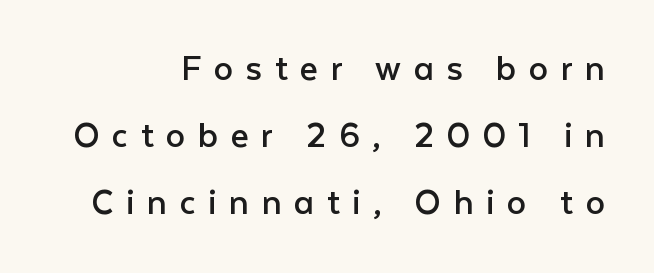
The image shows 39 px regular-weight sans-serif type, upright; set right-aligned, line spacing 1.72x, unusually wide letter spacing (+0.32 em), not underlined; low stroke contrast and a medium x-height.
